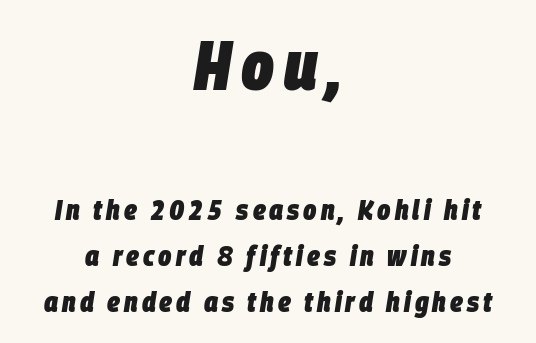
The image shows 69 px heavy, condensed type, italic (leaning right); set centered, normal line spacing (1.65x), not underlined; the first (top) block is 2.46x larger; low stroke contrast and a large x-height.
